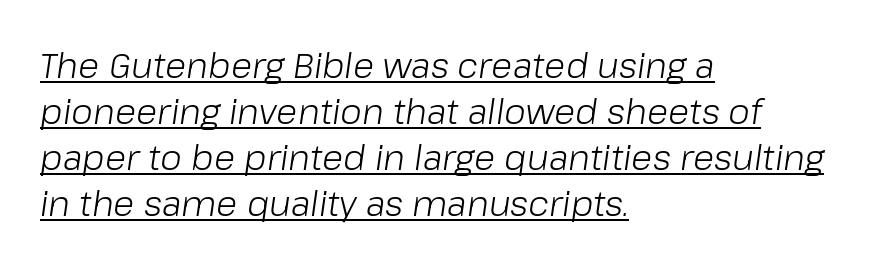
The image shows 35 px light type, italic (leaning right); set left-aligned, normal line spacing (1.31x), normal letter spacing, underlined; low stroke contrast and a medium x-height.
